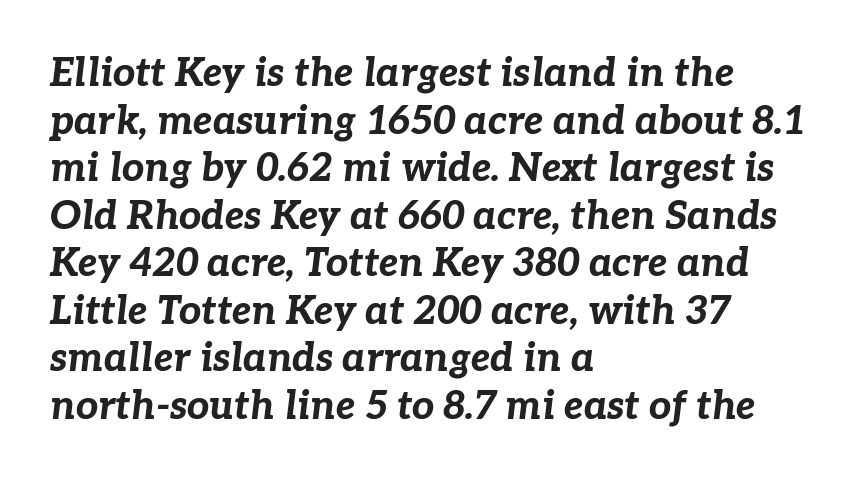
{"italic": "yes", "lean": "right", "slant_degrees": 7, "bold": "yes", "weight": "bold", "width": "normal", "stroke_contrast": "low", "x_height": "medium", "monospaced": "no", "underline": "no", "align": "left", "line_spacing_ratio": 1.22, "letter_spacing": "normal", "letter_spacing_em": 0.0, "glyph_px": 39}
